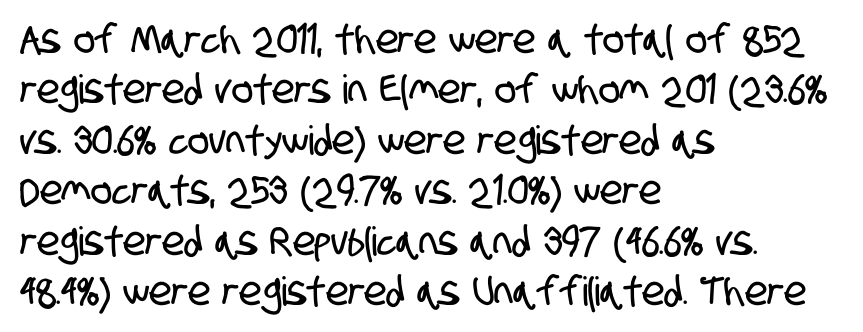
{"serif": "no", "width": "condensed", "stroke_contrast": "low", "x_height": "large", "monospaced": "no", "underline": "no", "align": "left", "line_spacing": "normal", "line_spacing_ratio": 1.26, "letter_spacing": "normal", "letter_spacing_em": 0.0, "glyph_px": 40}
